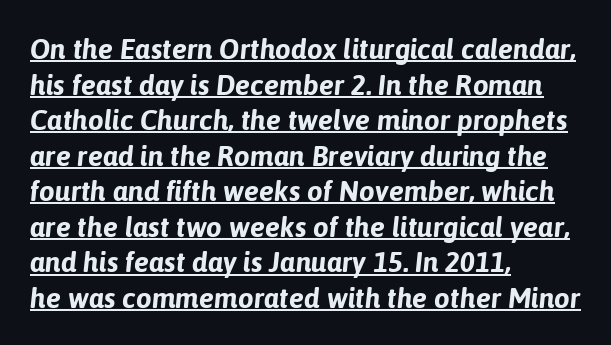
{"italic": "yes", "lean": "right", "slant_degrees": 6, "bold": "yes", "weight": "bold", "width": "normal", "stroke_contrast": "low", "x_height": "medium", "monospaced": "no", "underline": "yes", "align": "left", "line_spacing": "normal", "line_spacing_ratio": 1.27, "letter_spacing": "normal", "letter_spacing_em": 0.0, "glyph_px": 28}
